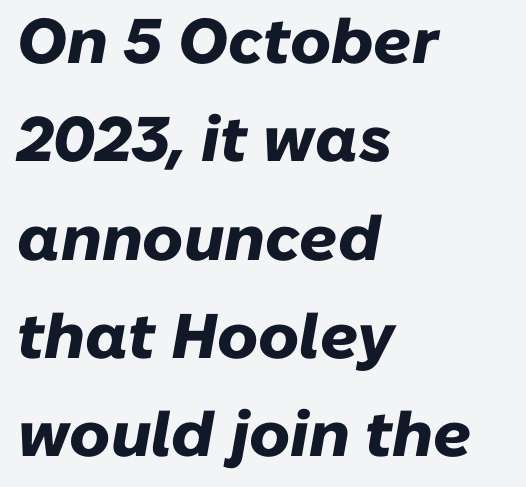
The image shows 63 px heavy type, italic (leaning right); set left-aligned, normal line spacing (1.56x), normal letter spacing, not underlined; low stroke contrast and a medium x-height.
